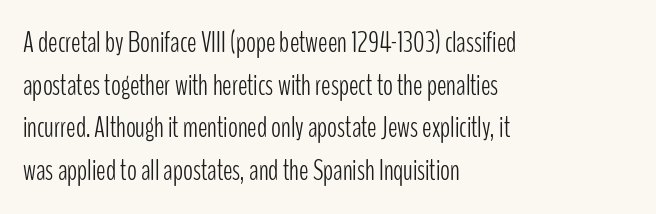
The specimen omits any rule beneath the text block's lines. Layout note: lines flush left. Here the designer chose a conventional face with non-uniform glyph widths. Inter-character spacing is left at the font's built-in metrics. Each letter's strokes conclude bluntly, with no projecting serifs. A roman cut, with each character standing at attention.
